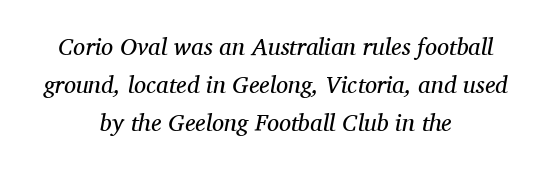
The image shows 24 px text type, italic (leaning right); set centered, normal line spacing (1.59x), normal letter spacing, not underlined.
